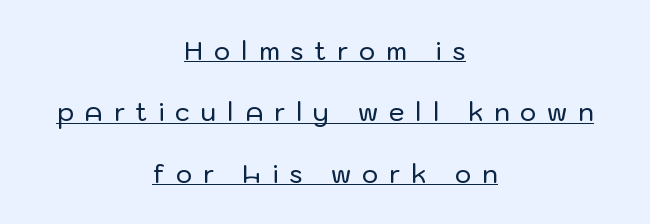
The image shows 25 px text type, upright; set centered, loose line spacing (2.46x), unusually wide letter spacing (+0.44 em), underlined.
